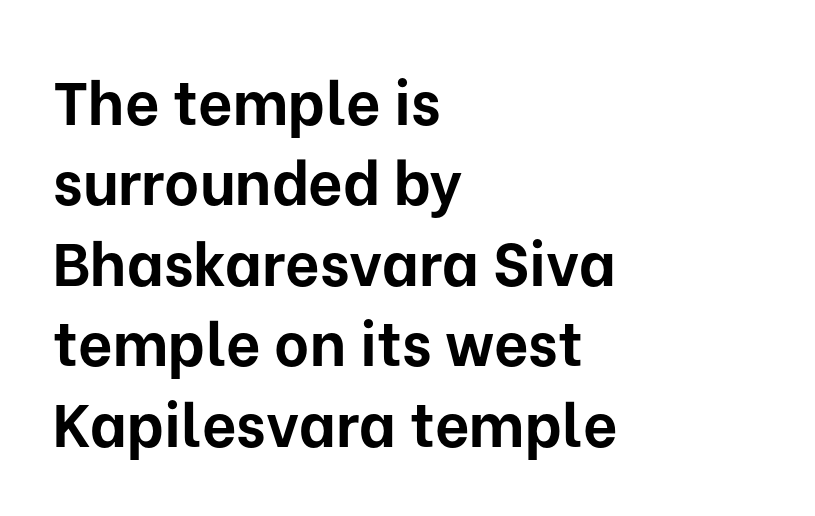
The image shows 60 px bold sans-serif type, upright; set left-aligned, normal line spacing (1.34x), normal letter spacing, not underlined; low stroke contrast and a medium x-height.
